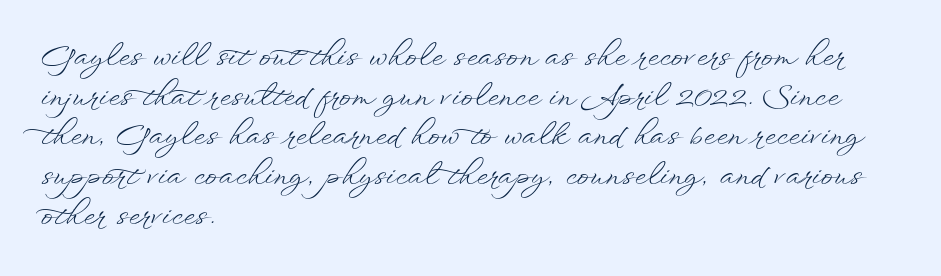
Q: Is the text bold? A: No.
Q: Is the text italic (slanted)? A: Yes.
Q: Is the text underlined? A: No.
Q: How is the paragraph aligned? A: Left-aligned.
Q: Is the spacing between letters normal or unusually wide? A: Normal.
Q: Is the spacing between lines tight, normal or loose? A: Normal.
Q: Width (condensed, normal, or wide)? A: Wide.
Q: Stroke contrast? A: Low.
Q: x-height? A: Small.
Q: Monospaced? A: No.
